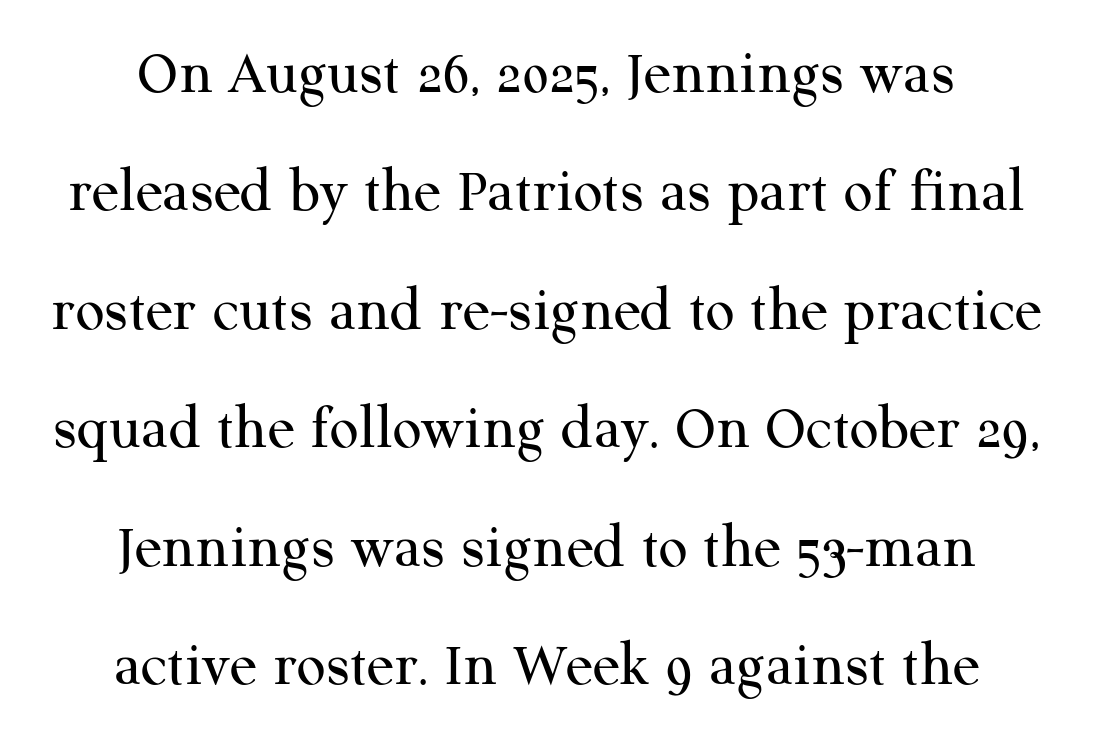
The image shows 64 px regular-weight serif type, upright; set line spacing 1.85x, normal letter spacing, not underlined; medium stroke contrast and a medium x-height.
